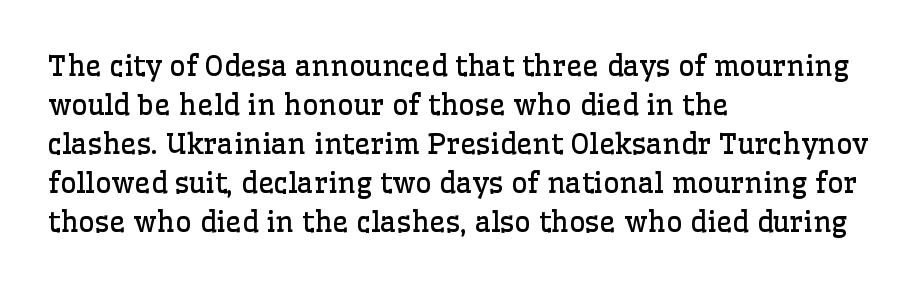
The image shows 28 px regular-weight serif type, upright; set left-aligned, normal line spacing (1.39x), normal letter spacing, not underlined; low stroke contrast and a medium x-height.
